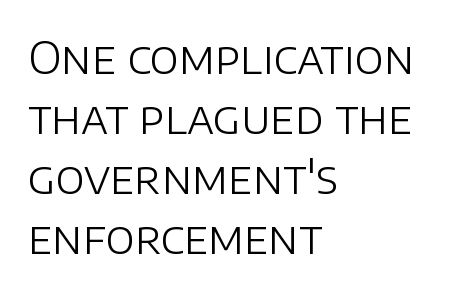
The image shows 44 px light sans-serif type, upright; set left-aligned, normal line spacing (1.36x), normal letter spacing, not underlined; low stroke contrast and a large x-height.
